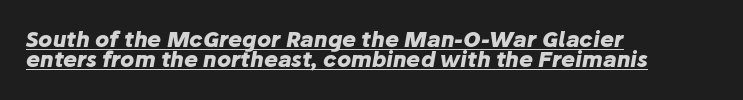
Q: Is the text bold? A: Yes.
Q: Is the text italic (slanted)? A: Yes, it leans right by about 10 degrees.
Q: Is the text underlined? A: Yes.
Q: How is the paragraph aligned? A: Left-aligned.
Q: Is the spacing between letters normal or unusually wide? A: Normal.
Q: Is the spacing between lines tight, normal or loose? A: Tight.
